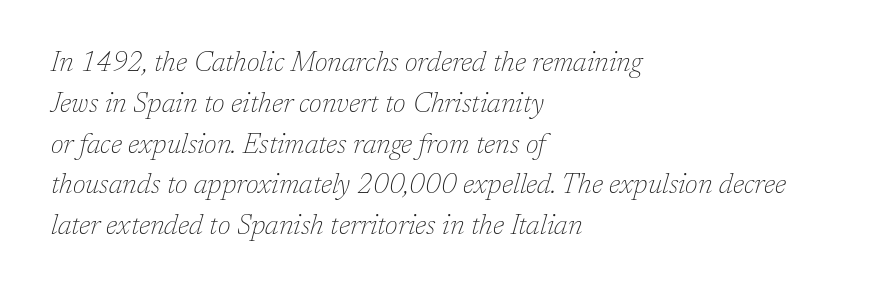
The image shows 27 px text type, italic (leaning right); set left-aligned, normal line spacing (1.51x), normal letter spacing, not underlined.
